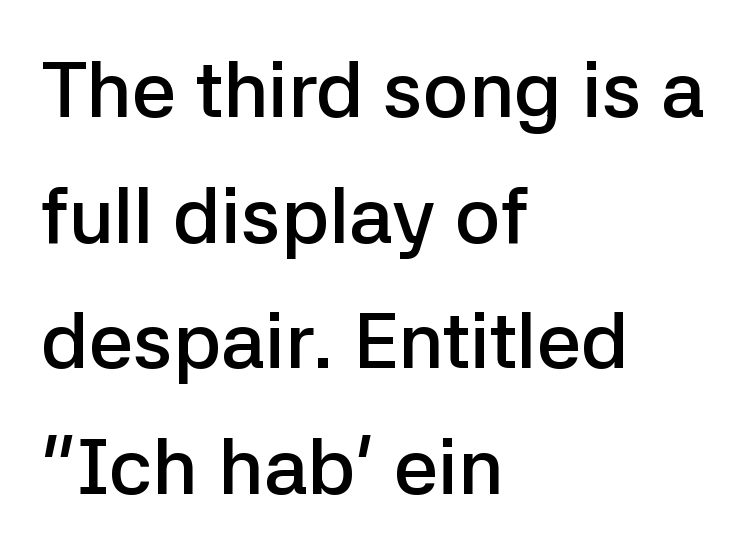
Q: Is the text bold? A: Semi-bold.
Q: Is the text italic (slanted)? A: No, it is upright.
Q: Is the typeface a serif or a sans-serif typeface? A: Sans-serif.
Q: Is the text underlined? A: No.
Q: How is the paragraph aligned? A: Left-aligned.
Q: Is the spacing between letters normal or unusually wide? A: Normal.
Q: Is the spacing between lines tight, normal or loose? A: Normal.
Q: Width (condensed, normal, or wide)? A: Normal.
Q: Stroke contrast? A: Low.
Q: x-height? A: Medium.
Q: Monospaced? A: No.
